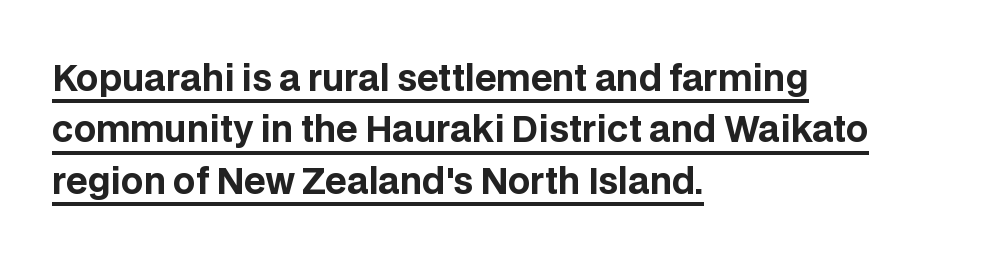
The image shows 35 px bold sans-serif type, upright; set left-aligned, normal line spacing (1.47x), normal letter spacing, underlined; low stroke contrast and a large x-height.
